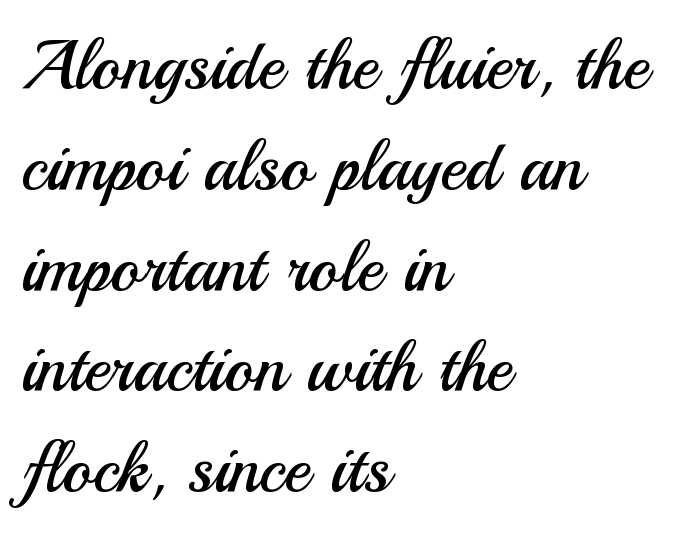
Q: Is the text bold? A: No.
Q: Is the text italic (slanted)? A: Yes.
Q: Is the typeface a serif or a sans-serif typeface? A: Sans-serif.
Q: Is the text underlined? A: No.
Q: How is the paragraph aligned? A: Left-aligned.
Q: Is the spacing between letters normal or unusually wide? A: Normal.
Q: Is the spacing between lines tight, normal or loose? A: Normal.
Q: Width (condensed, normal, or wide)? A: Normal.
Q: Stroke contrast? A: Medium.
Q: x-height? A: Small.
Q: Monospaced? A: No.
